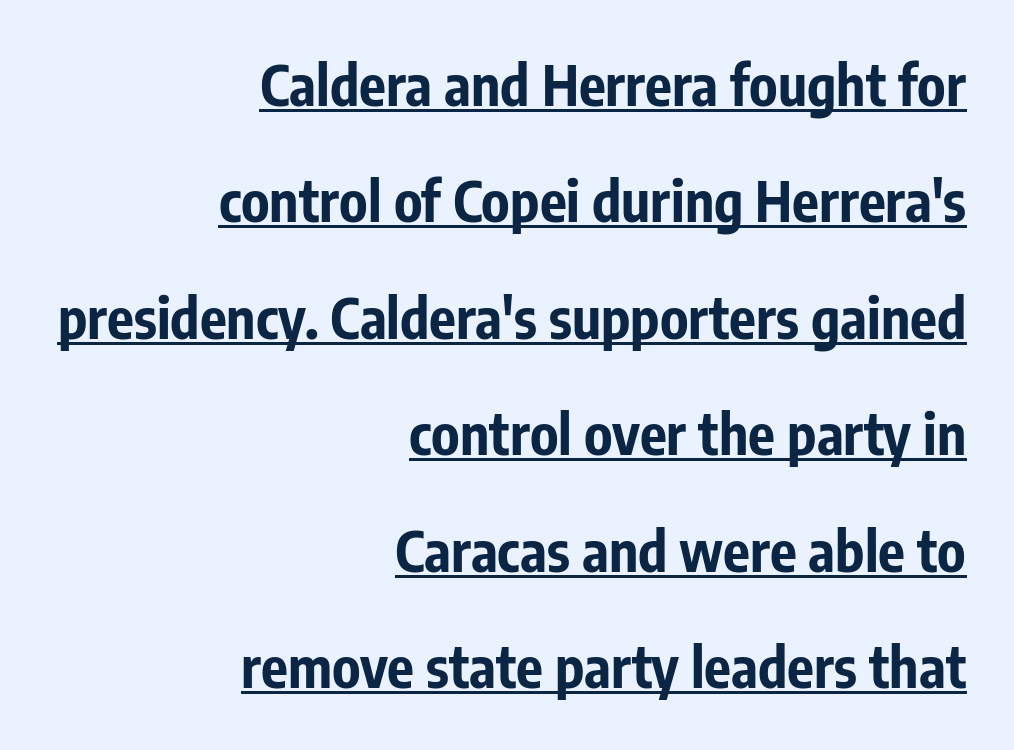
These lines stack with their right ends in a neat column. Rendered with straight, roman letterforms. The passage shown stacks its lines with a broad gap. The sample has been set heavy, in full bold. Look at the tracking — it's just the regular setting, nothing added. The designer went with a sans here, leaving each stem footless.
